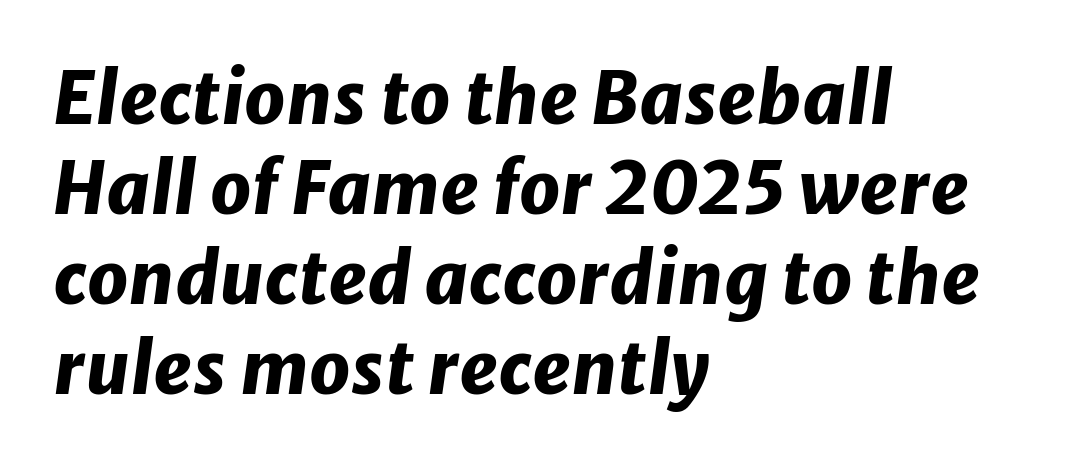
{"italic": "yes", "lean": "right", "slant_degrees": 8, "bold": "yes", "weight": "heavy", "width": "normal", "stroke_contrast": "low", "x_height": "medium", "monospaced": "no", "underline": "no", "align": "left", "line_spacing": "normal", "line_spacing_ratio": 1.25, "letter_spacing": "normal", "letter_spacing_em": 0.0, "glyph_px": 72}
